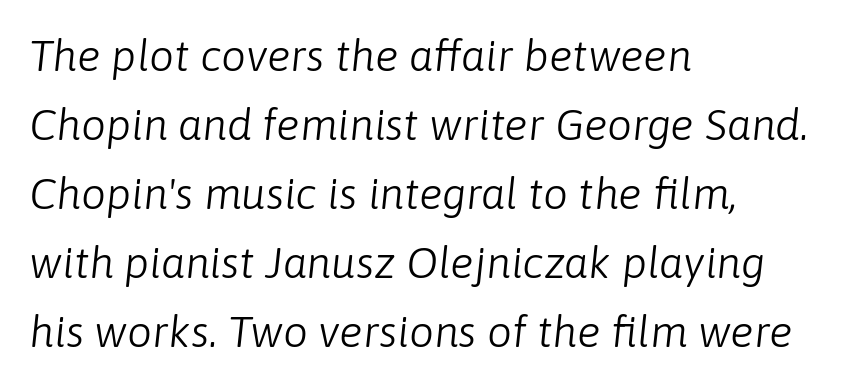
{"italic": "yes", "lean": "right", "slant_degrees": 6, "bold": "no", "weight": "light", "width": "normal", "stroke_contrast": "low", "x_height": "medium", "monospaced": "no", "underline": "no", "align": "left", "line_spacing": "normal", "line_spacing_ratio": 1.57, "letter_spacing": "normal", "letter_spacing_em": 0.0, "glyph_px": 44}
